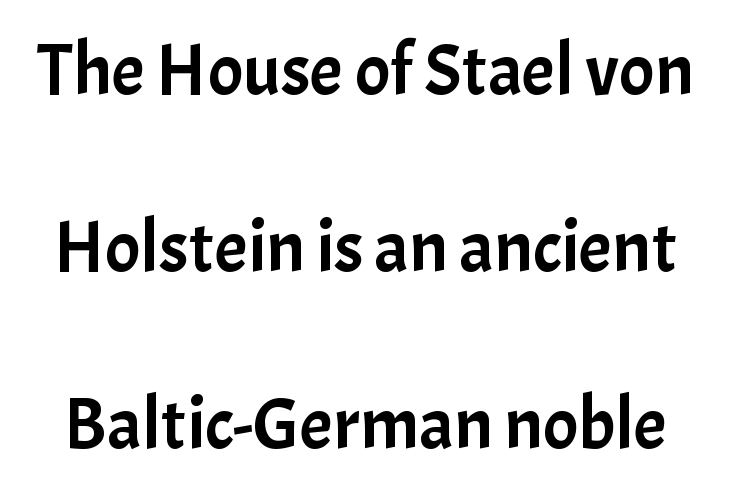
Ordinary non-slanted type is in use. The designer went with a sans here, leaving each stem footless. The passage shown is typed in a proportional face where columns would drift. Glance below the letters and you will spot only blank space. Nobody touched the tracking dial on this one. If you measured baseline to baseline, you'd find a long distance.
